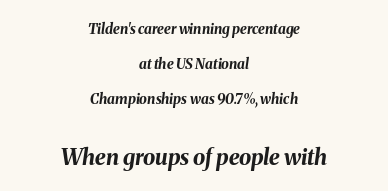
Q: Is the text bold? A: Yes.
Q: Is the text italic (slanted)? A: Yes, it leans right by about 8 degrees.
Q: Is the text underlined? A: No.
Q: How is the paragraph aligned? A: Centered.
Q: Is the spacing between letters normal or unusually wide? A: Normal.
Q: Is the spacing between lines tight, normal or loose? A: Loose.
Q: Which block of text is set in a larger size, the first (top) or the second (bottom)? A: The second (bottom) one.
